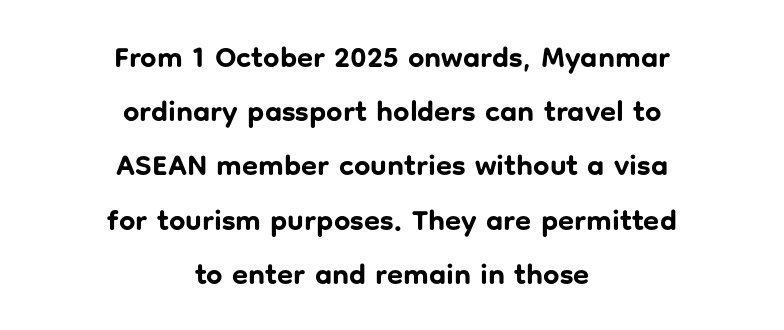
Q: Is the text bold? A: Yes.
Q: Is the text italic (slanted)? A: No, it is upright.
Q: Is the typeface a serif or a sans-serif typeface? A: Sans-serif.
Q: Is the text underlined? A: No.
Q: How is the paragraph aligned? A: Centered.
Q: Is the spacing between letters normal or unusually wide? A: Normal.
Q: Width (condensed, normal, or wide)? A: Normal.
Q: Stroke contrast? A: Low.
Q: x-height? A: Medium.
Q: Monospaced? A: No.
